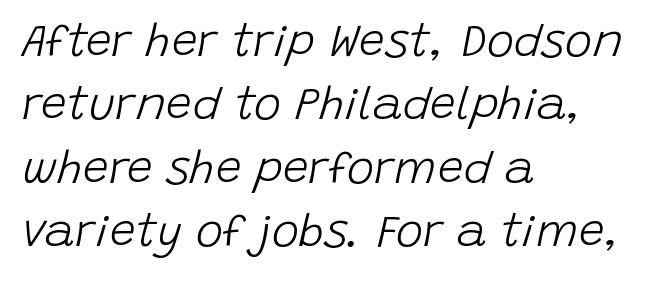
Q: Is the text bold? A: No.
Q: Is the text italic (slanted)? A: Yes, it leans right by about 15 degrees.
Q: Is the text underlined? A: No.
Q: How is the paragraph aligned? A: Left-aligned.
Q: Is the spacing between letters normal or unusually wide? A: Normal.
Q: Is the spacing between lines tight, normal or loose? A: Normal.
Q: Width (condensed, normal, or wide)? A: Normal.
Q: Stroke contrast? A: Low.
Q: x-height? A: Large.
Q: Monospaced? A: No.
